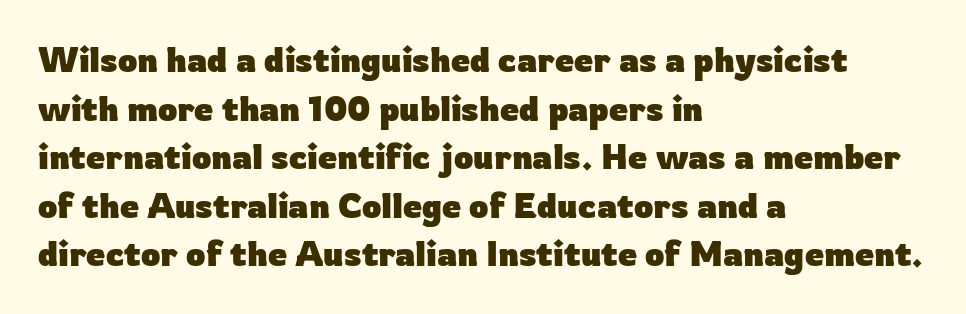
The image shows 34 px heavy sans-serif type, upright; set left-aligned, normal line spacing (1.43x), normal letter spacing, not underlined; low stroke contrast and a medium x-height.
